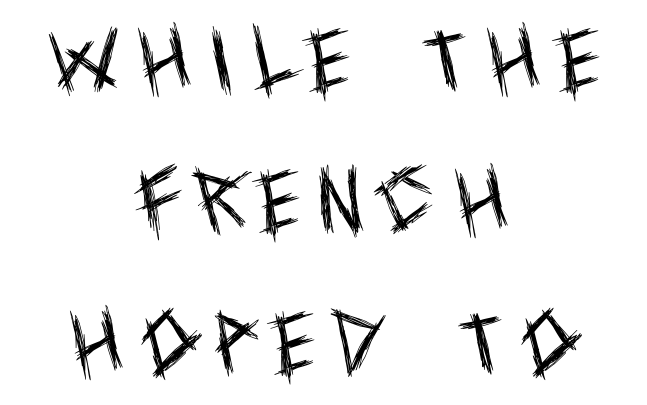
Q: Is the text bold? A: No.
Q: Is the text italic (slanted)? A: No, it is upright.
Q: Is the typeface a serif or a sans-serif typeface? A: Sans-serif.
Q: Is the text underlined? A: No.
Q: How is the paragraph aligned? A: Centered.
Q: Is the spacing between letters normal or unusually wide? A: Unusually wide.
Q: Is the spacing between lines tight, normal or loose? A: Loose.
Q: Width (condensed, normal, or wide)? A: Condensed.
Q: x-height? A: Large.
Q: Monospaced? A: No.
